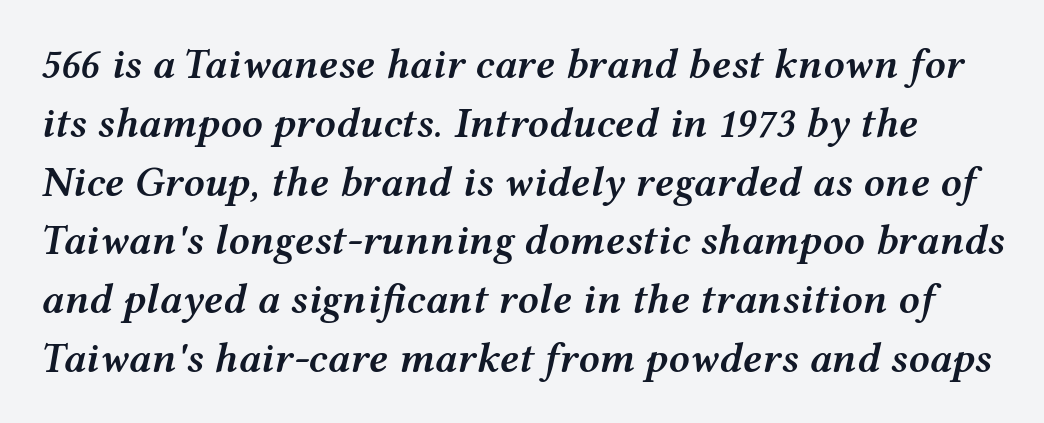
Q: Is the text bold? A: Semi-bold.
Q: Is the text italic (slanted)? A: Yes, it leans right by about 12 degrees.
Q: Is the text underlined? A: No.
Q: Is the spacing between letters normal or unusually wide? A: Normal.
Q: Is the spacing between lines tight, normal or loose? A: Normal.
Q: Width (condensed, normal, or wide)? A: Wide.
Q: Stroke contrast? A: Medium.
Q: x-height? A: Medium.
Q: Monospaced? A: No.
